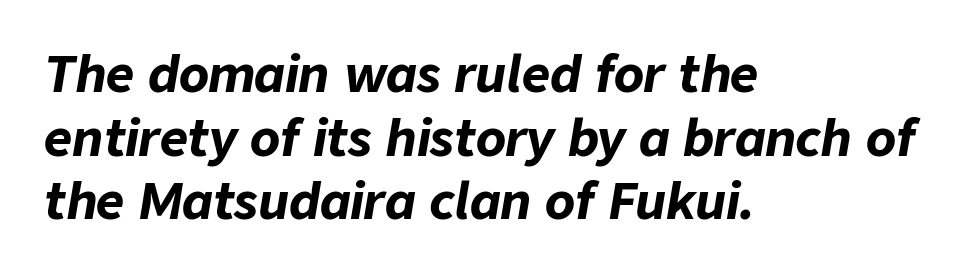
{"italic": "yes", "lean": "right", "slant_degrees": 9, "bold": "yes", "weight": "bold", "width": "normal", "stroke_contrast": "low", "x_height": "medium", "monospaced": "no", "underline": "no", "align": "left", "line_spacing": "normal", "line_spacing_ratio": 1.3, "letter_spacing": "normal", "letter_spacing_em": 0.0, "glyph_px": 49}
